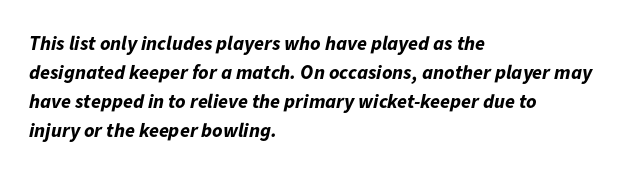
{"italic": "yes", "lean": "right", "slant_degrees": 11, "bold": "yes", "underline": "no", "align": "left", "line_spacing": "normal", "line_spacing_ratio": 1.45, "letter_spacing": "normal", "letter_spacing_em": 0.0, "glyph_px": 20}
